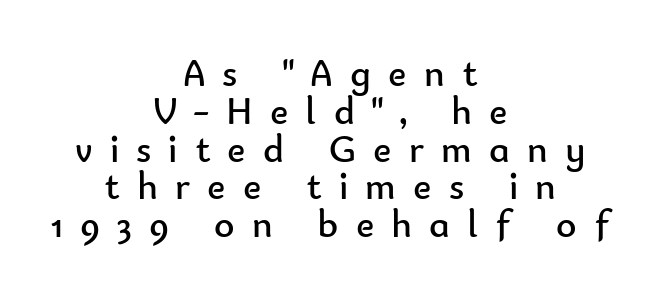
This rendering widens character spacing well past its baseline value. It's the straight-up-and-down kind of type. Varying glyph widths throughout — classic text-font behaviour. The face looks like a standard text weight, possibly lighter.
